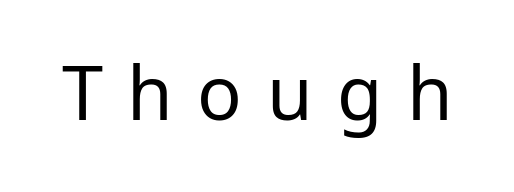
Q: Is the text bold? A: No.
Q: Is the text italic (slanted)? A: No, it is upright.
Q: Is the typeface a serif or a sans-serif typeface? A: Sans-serif.
Q: Is the text underlined? A: No.
Q: Is the spacing between letters normal or unusually wide? A: Unusually wide.
Q: Width (condensed, normal, or wide)? A: Normal.
Q: Stroke contrast? A: Low.
Q: x-height? A: Medium.
Q: Monospaced? A: No.
